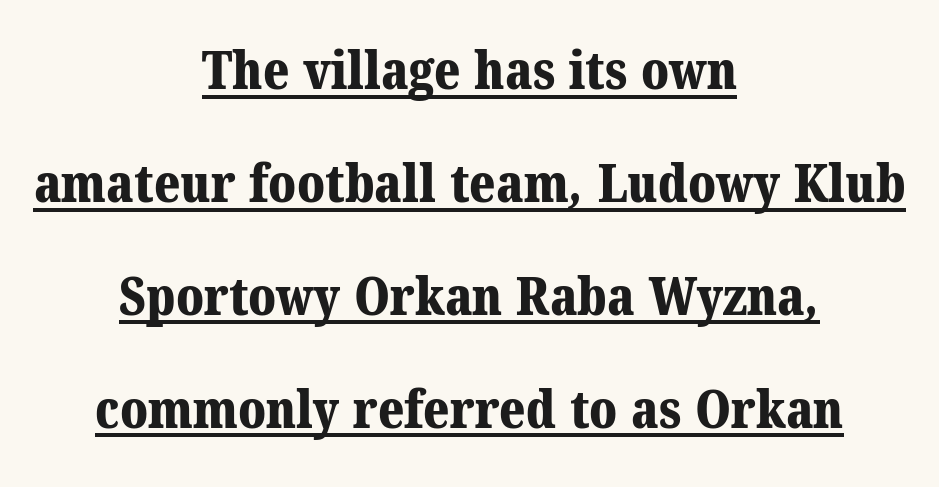
Thick stems and heavy bowls — unmistakably bold. The paragraph has two soft edges and a firm central axis. The face used here is seriffed, in the tradition of book romans. Look at the tracking — it's just the regular setting, nothing added. You could fit nearly another row in the gap between these rows.
